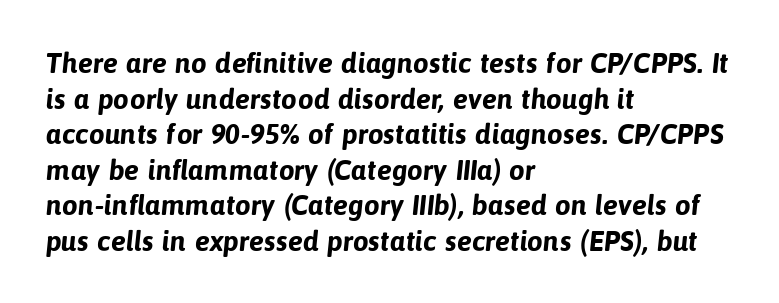
{"serif": "no", "bold": "yes", "weight": "bold", "width": "normal", "stroke_contrast": "low", "x_height": "medium", "monospaced": "no", "underline": "no", "align": "left", "line_spacing": "normal", "line_spacing_ratio": 1.27, "letter_spacing": "normal", "letter_spacing_em": 0.0, "glyph_px": 28}
